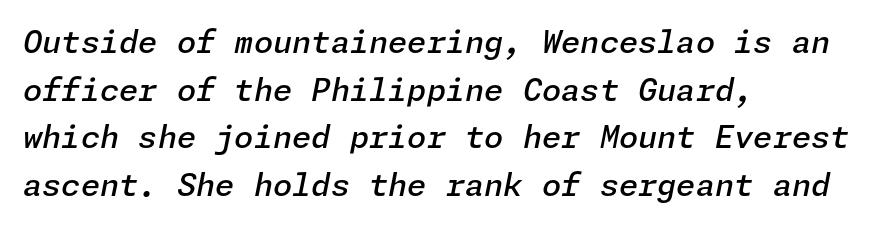
This rendering uses left alignment, leaving the right contour irregular. Anything drawn beneath the words? Only blank space. A typesetter would mark this as italic. On the weight axis this lands at semibold, roughly 600.
